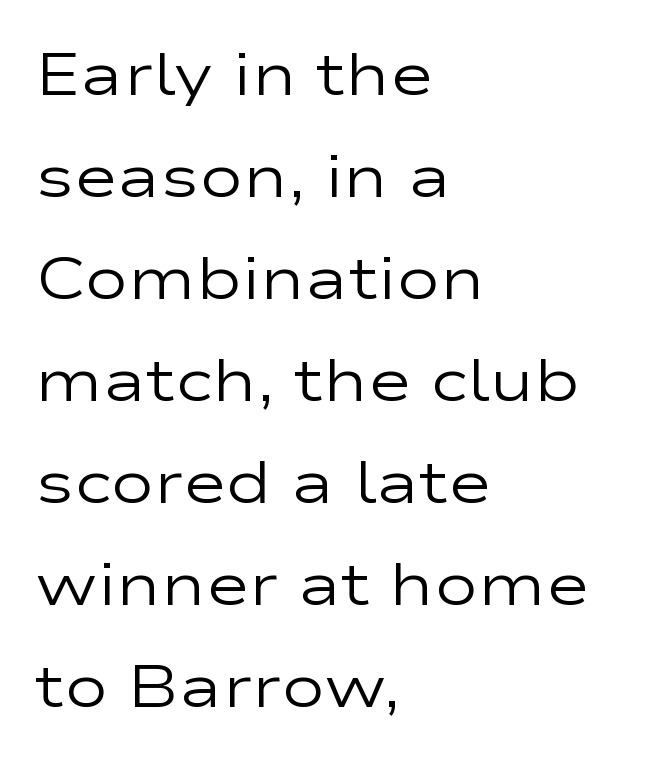
Q: Is the text bold? A: No.
Q: Is the text italic (slanted)? A: No, it is upright.
Q: Is the typeface a serif or a sans-serif typeface? A: Sans-serif.
Q: Is the text underlined? A: No.
Q: How is the paragraph aligned? A: Left-aligned.
Q: Is the spacing between letters normal or unusually wide? A: Normal.
Q: Width (condensed, normal, or wide)? A: Wide.
Q: Stroke contrast? A: Low.
Q: x-height? A: Medium.
Q: Monospaced? A: No.
